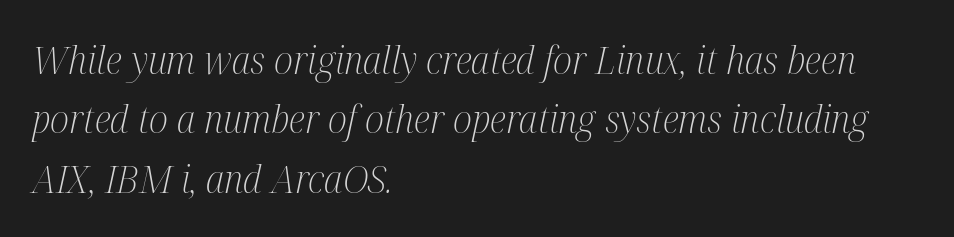
The image shows 39 px light, condensed serif type, italic (leaning right); set left-aligned, normal line spacing (1.52x), normal letter spacing, not underlined; medium stroke contrast and a medium x-height.
